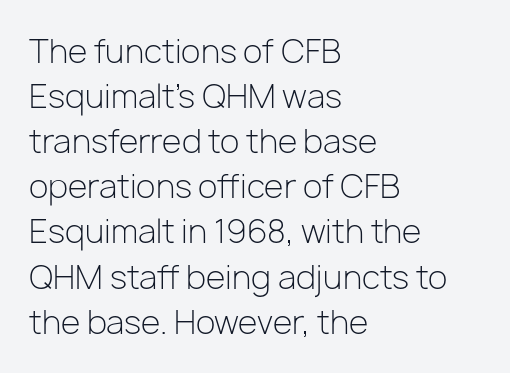
Q: Is the text bold? A: No.
Q: Is the text italic (slanted)? A: No, it is upright.
Q: Is the typeface a serif or a sans-serif typeface? A: Sans-serif.
Q: Is the text underlined? A: No.
Q: How is the paragraph aligned? A: Left-aligned.
Q: Is the spacing between letters normal or unusually wide? A: Normal.
Q: Is the spacing between lines tight, normal or loose? A: Normal.
Q: Width (condensed, normal, or wide)? A: Normal.
Q: Stroke contrast? A: Low.
Q: x-height? A: Medium.
Q: Monospaced? A: No.
